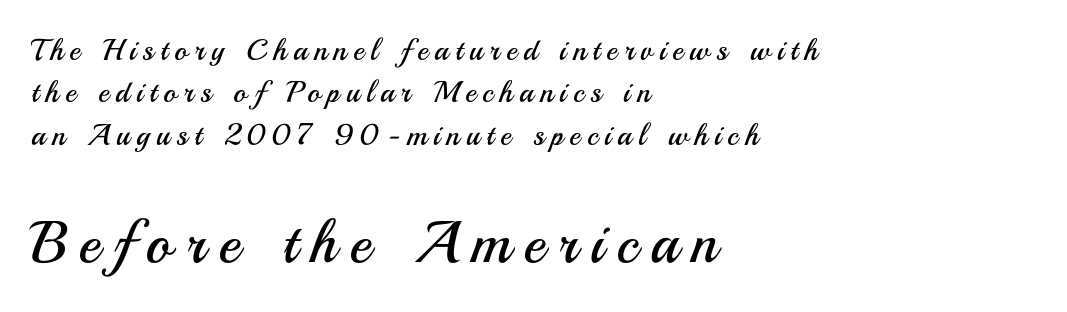
Compared with typical body copy, the letter spacing here is much looser. Weight: not bold — regular or lighter. Quick note: underline off. The face used here is proportionally spaced, like ordinary book or web type.
